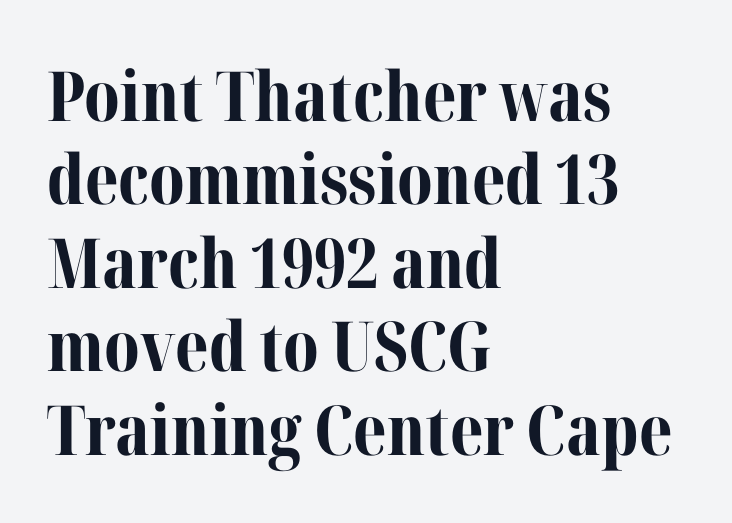
{"serif": "yes", "italic": "no", "bold": "yes", "weight": "bold", "width": "normal", "stroke_contrast": "medium", "x_height": "medium", "monospaced": "no", "underline": "no", "align": "left", "line_spacing_ratio": 1.21, "letter_spacing": "normal", "letter_spacing_em": 0.0, "glyph_px": 69}
